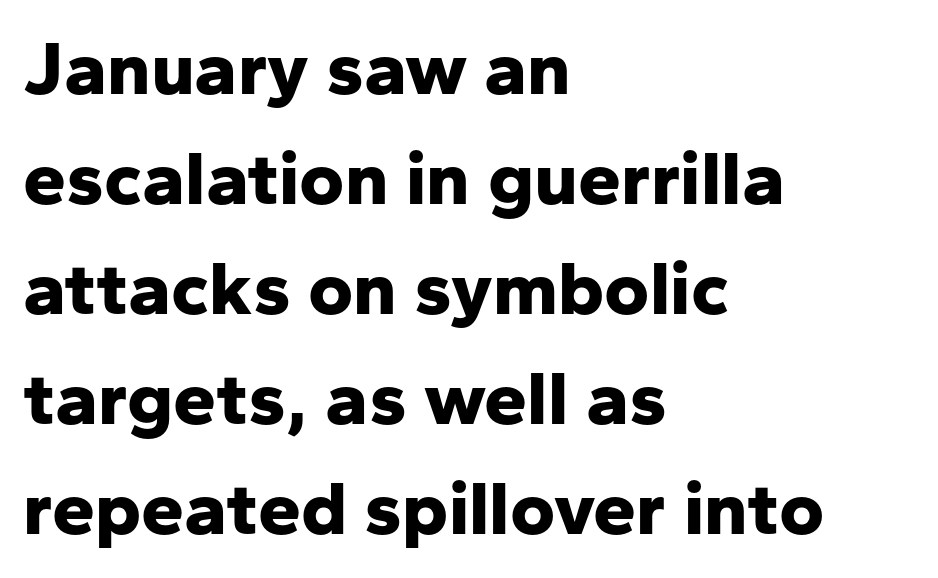
The image shows 77 px bold sans-serif type, upright; set left-aligned, normal line spacing (1.43x), normal letter spacing, not underlined; low stroke contrast and a medium x-height.
